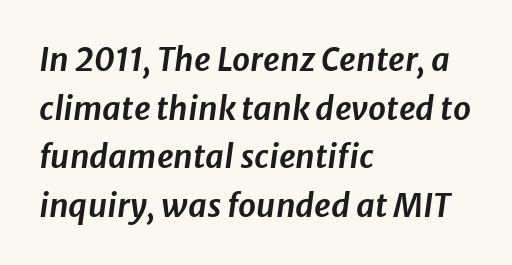
Q: Is the text italic (slanted)? A: Yes, it leans right by about 8 degrees.
Q: Is the text underlined? A: No.
Q: How is the paragraph aligned? A: Left-aligned.
Q: Is the spacing between letters normal or unusually wide? A: Normal.
Q: Is the spacing between lines tight, normal or loose? A: Normal.
Q: Width (condensed, normal, or wide)? A: Normal.
Q: Stroke contrast? A: Low.
Q: x-height? A: Medium.
Q: Monospaced? A: No.
